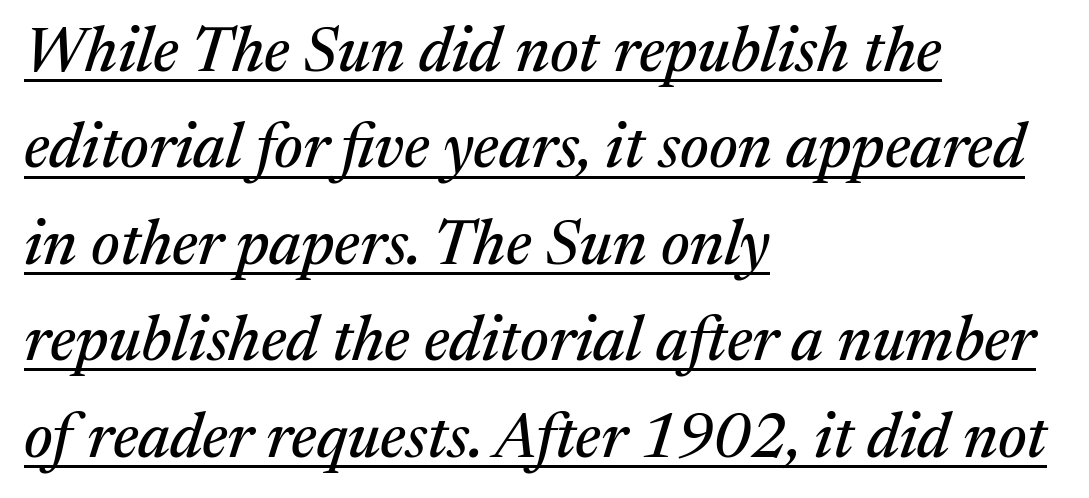
{"serif": "yes", "italic": "yes", "lean": "right", "slant_degrees": 17, "width": "normal", "stroke_contrast": "medium", "x_height": "medium", "monospaced": "no", "underline": "yes", "align": "left", "line_spacing": "normal", "line_spacing_ratio": 1.53, "letter_spacing": "normal", "letter_spacing_em": 0.0, "glyph_px": 63}
